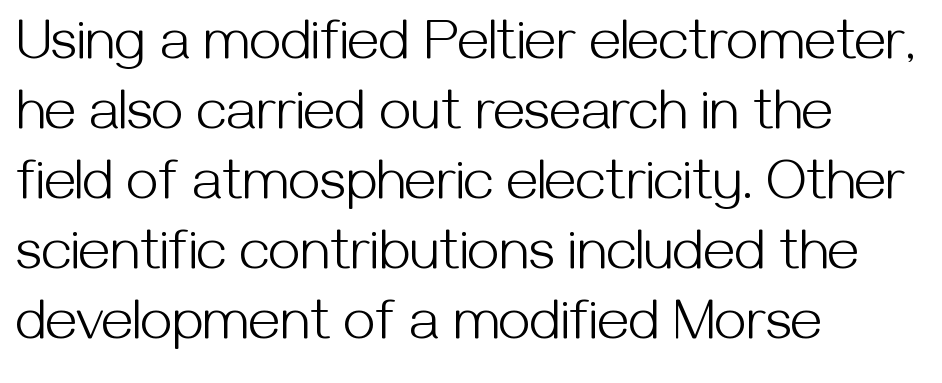
The image shows 57 px light sans-serif type, upright; set left-aligned, line spacing 1.23x, normal letter spacing, not underlined; medium stroke contrast and a medium x-height.
